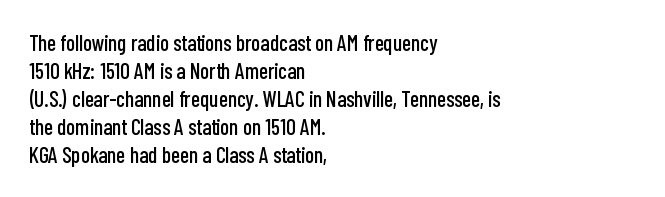
{"italic": "no", "underline": "no", "align": "left", "line_spacing": "normal", "line_spacing_ratio": 1.27, "letter_spacing": "normal", "letter_spacing_em": 0.0, "glyph_px": 22}
